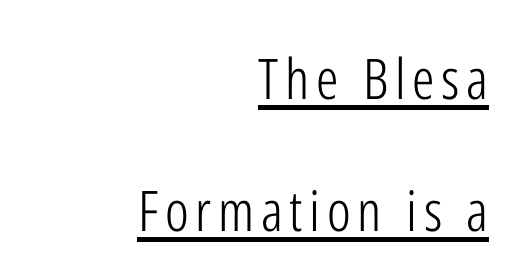
{"serif": "no", "italic": "no", "bold": "no", "weight": "light", "width": "condensed", "stroke_contrast": "low", "x_height": "medium", "monospaced": "no", "underline": "yes", "align": "right", "line_spacing": "loose", "line_spacing_ratio": 2.35, "glyph_px": 56}
